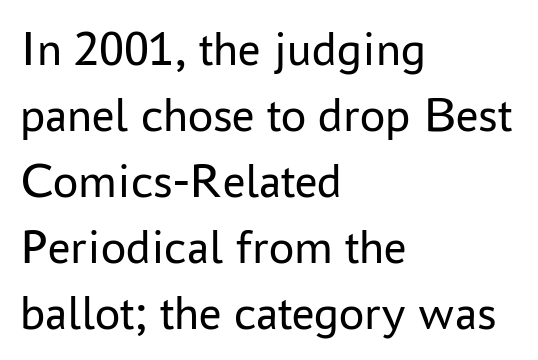
{"serif": "no", "italic": "no", "bold": "no", "weight": "regular", "width": "normal", "stroke_contrast": "low", "x_height": "medium", "monospaced": "no", "underline": "no", "align": "left", "line_spacing": "normal", "line_spacing_ratio": 1.32, "letter_spacing": "normal", "letter_spacing_em": 0.0, "glyph_px": 50}
